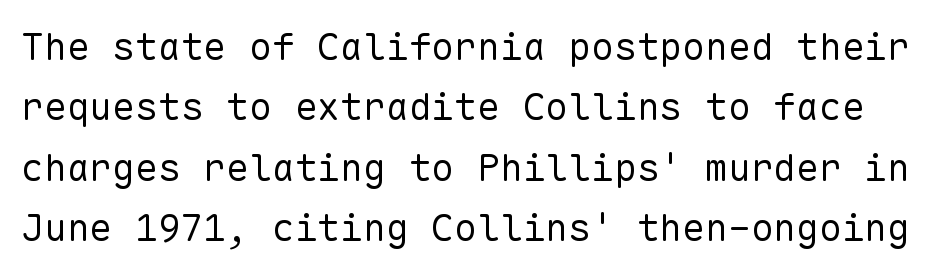
Nobody touched the tracking dial on this one. The text was rendered using a sans face with plain stroke endings. Note the uniform advance width — an 'i' takes as much space as an 'm'. Underline: absent. One glance says typical: line gaps are just what's usual.
